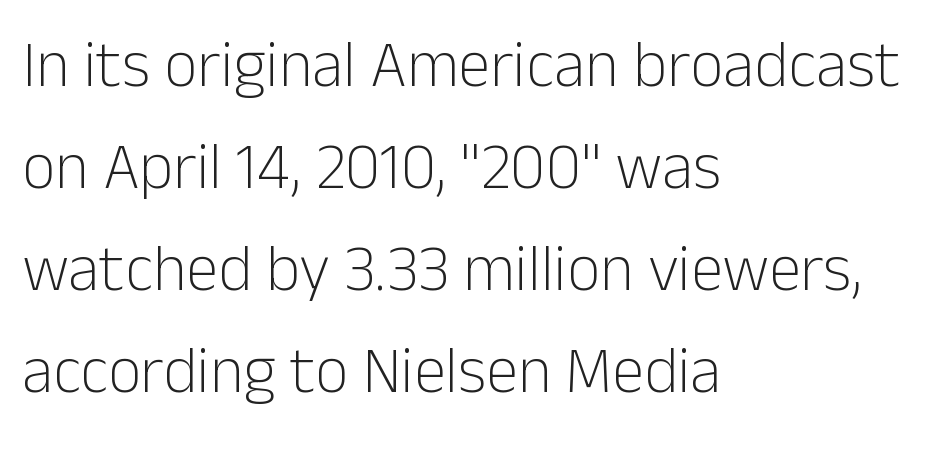
Q: Is the text bold? A: No.
Q: Is the text italic (slanted)? A: No, it is upright.
Q: Is the typeface a serif or a sans-serif typeface? A: Sans-serif.
Q: Is the text underlined? A: No.
Q: How is the paragraph aligned? A: Left-aligned.
Q: Is the spacing between letters normal or unusually wide? A: Normal.
Q: Is the spacing between lines tight, normal or loose? A: Normal.
Q: Width (condensed, normal, or wide)? A: Normal.
Q: Stroke contrast? A: Low.
Q: x-height? A: Medium.
Q: Monospaced? A: No.
